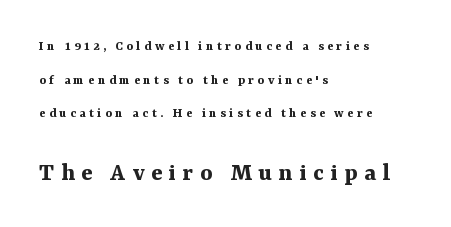
The tracking jumps out immediately: characters are airy and widely separated. If you drew a line through each stem, it would be perfectly vertical. Visually, the bottom section dominates because its glyphs are scaled up. Leading: increased. Bold? Absolutely — the strokes are thick and heavy.
